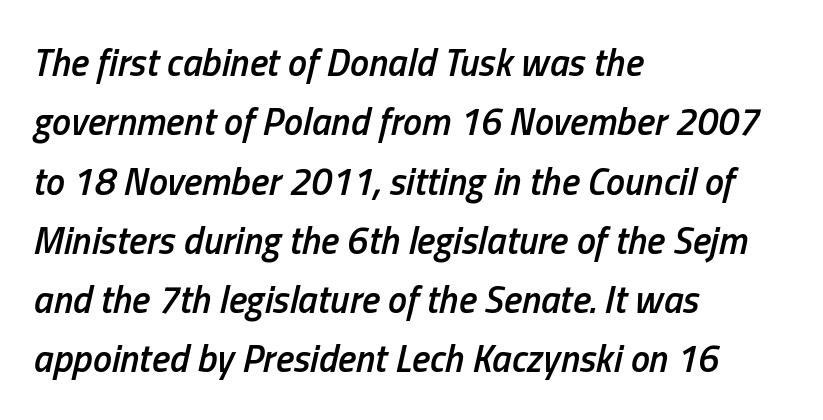
Q: Is the text bold? A: Semi-bold.
Q: Is the text italic (slanted)? A: Yes, it leans right by about 13 degrees.
Q: Is the text underlined? A: No.
Q: How is the paragraph aligned? A: Left-aligned.
Q: Is the spacing between letters normal or unusually wide? A: Normal.
Q: Is the spacing between lines tight, normal or loose? A: Normal.
Q: Width (condensed, normal, or wide)? A: Condensed.
Q: Stroke contrast? A: Low.
Q: x-height? A: Medium.
Q: Monospaced? A: No.
